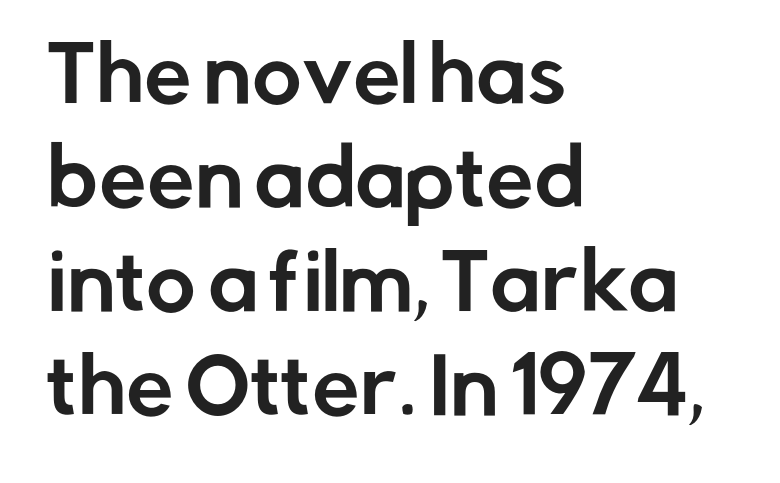
Q: Is the text italic (slanted)? A: No, it is upright.
Q: Is the typeface a serif or a sans-serif typeface? A: Sans-serif.
Q: Is the text underlined? A: No.
Q: How is the paragraph aligned? A: Left-aligned.
Q: Is the spacing between letters normal or unusually wide? A: Normal.
Q: Is the spacing between lines tight, normal or loose? A: Normal.
Q: Width (condensed, normal, or wide)? A: Normal.
Q: Stroke contrast? A: Low.
Q: x-height? A: Medium.
Q: Monospaced? A: No.
